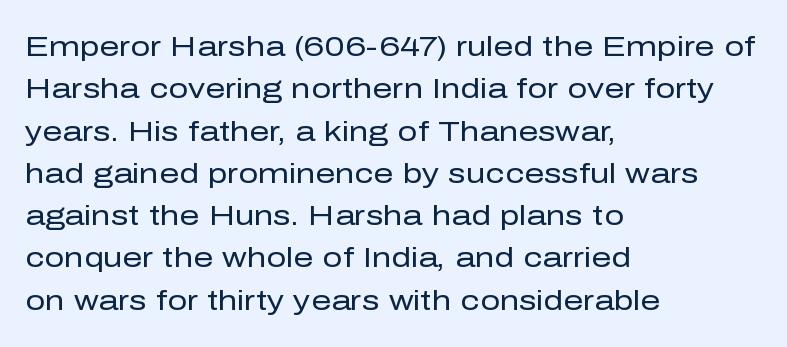
The image shows 28 px regular-weight sans-serif type, upright; set left-aligned, normal line spacing (1.51x), normal letter spacing, not underlined; low stroke contrast and a medium x-height.
